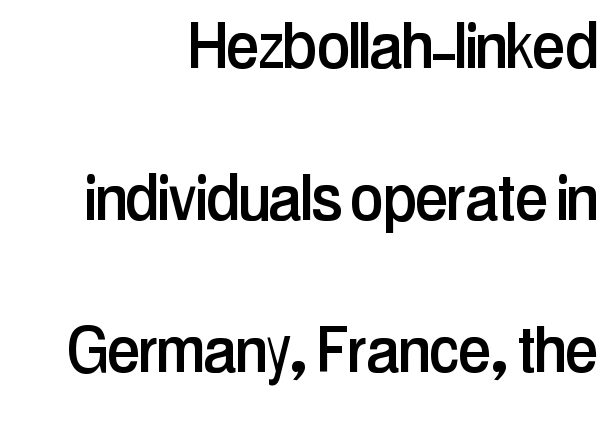
Q: Is the text italic (slanted)? A: No, it is upright.
Q: Is the typeface a serif or a sans-serif typeface? A: Sans-serif.
Q: Is the text underlined? A: No.
Q: How is the paragraph aligned? A: Right-aligned.
Q: Is the spacing between letters normal or unusually wide? A: Normal.
Q: Is the spacing between lines tight, normal or loose? A: Loose.
Q: Width (condensed, normal, or wide)? A: Condensed.
Q: Stroke contrast? A: Low.
Q: x-height? A: Medium.
Q: Monospaced? A: No.
